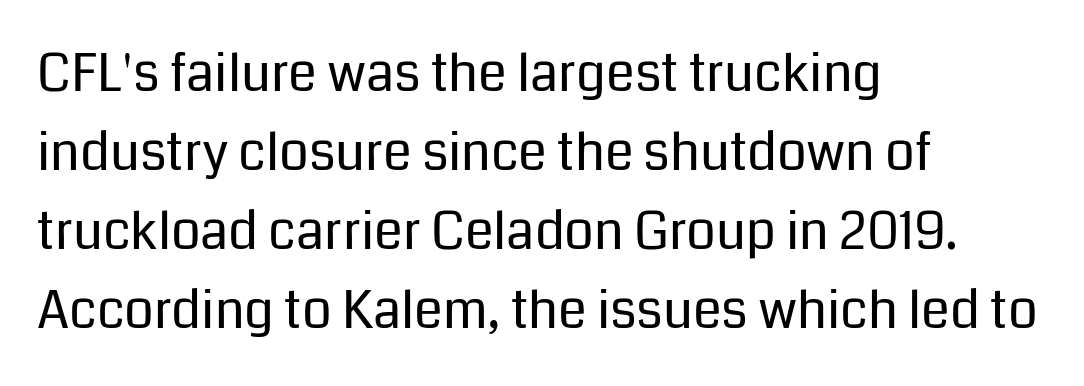
No word sits above an underline. Teacher's note: observe the even left margin — that is flush-left alignment. The passage shown is typed in a proportional face where columns would drift. Students, observe: this is what conventionally led text looks like. The weight would be labelled regular, book, light, or lighter still. The typography opts for an upright posture over an oblique one.
